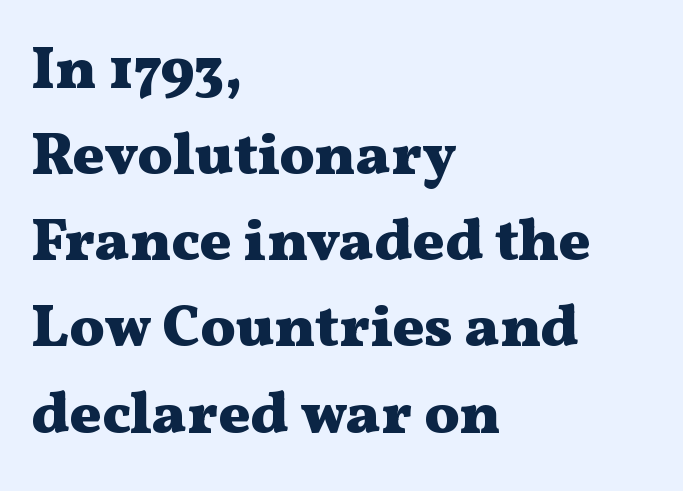
Q: Is the text bold? A: Yes.
Q: Is the text italic (slanted)? A: No, it is upright.
Q: Is the typeface a serif or a sans-serif typeface? A: Serif.
Q: Is the text underlined? A: No.
Q: How is the paragraph aligned? A: Left-aligned.
Q: Is the spacing between letters normal or unusually wide? A: Normal.
Q: Is the spacing between lines tight, normal or loose? A: Normal.
Q: Width (condensed, normal, or wide)? A: Wide.
Q: Stroke contrast? A: Medium.
Q: x-height? A: Medium.
Q: Monospaced? A: No.
